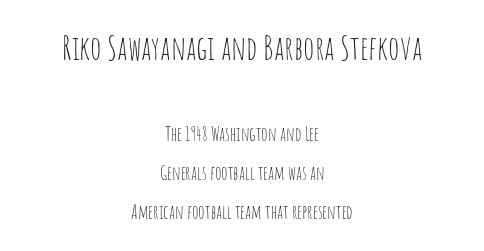
Q: Is the text bold? A: No.
Q: Is the text italic (slanted)? A: No, it is upright.
Q: Is the typeface a serif or a sans-serif typeface? A: Sans-serif.
Q: Is the text underlined? A: No.
Q: How is the paragraph aligned? A: Centered.
Q: Is the spacing between letters normal or unusually wide? A: Normal.
Q: Is the spacing between lines tight, normal or loose? A: Loose.
Q: Which block of text is set in a larger size, the first (top) or the second (bottom)? A: The first (top) one.
Q: Width (condensed, normal, or wide)? A: Condensed.
Q: Stroke contrast? A: Low.
Q: x-height? A: Large.
Q: Monospaced? A: No.
